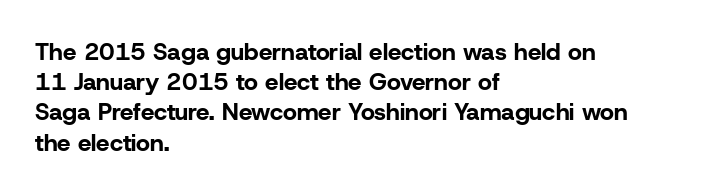
The ragged edge is on the right, which tells us the setting is flush left. The space beneath each line is pristine and unruled. This rendering leaves character spacing at its baseline value. The passage shown stacks its lines at a standard gap. Italic? Not at all — the glyphs are vertical. Emphasis by weight is at full strength: bold.
